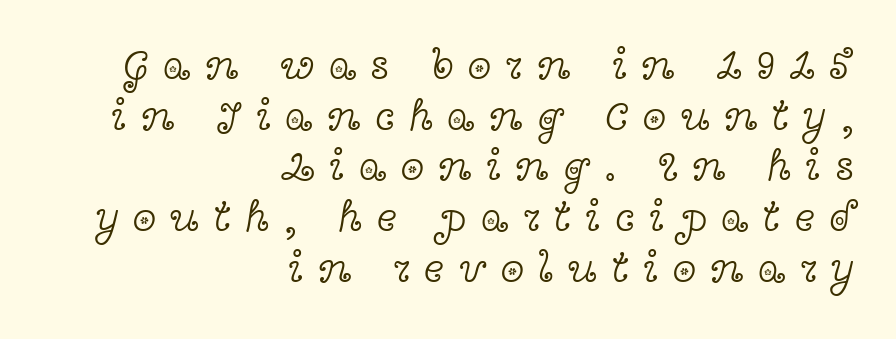
{"serif": "yes", "italic": "no", "bold": "no", "weight": "light", "width": "wide", "x_height": "medium", "monospaced": "no", "underline": "no", "align": "right", "line_spacing_ratio": 1.18, "letter_spacing": "wide", "letter_spacing_em": 0.33, "glyph_px": 43}
